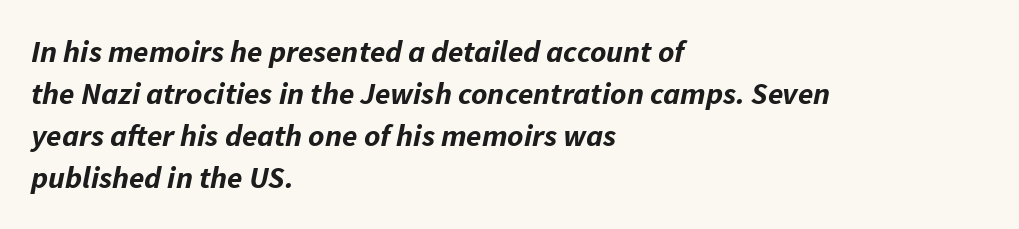
{"italic": "yes", "lean": "right", "slant_degrees": 11, "bold": "yes", "weight": "bold", "width": "normal", "stroke_contrast": "low", "x_height": "medium", "monospaced": "no", "underline": "no", "align": "left", "line_spacing": "normal", "line_spacing_ratio": 1.36, "letter_spacing": "normal", "letter_spacing_em": 0.0, "glyph_px": 31}
